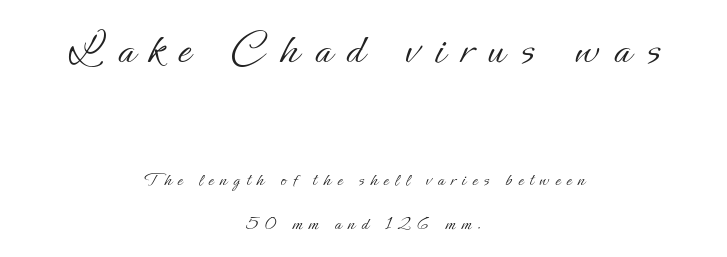
The letters are spread apart with noticeably loose tracking. Proportional: the letters do not fall into vertical columns. A typesetter would call this leading open, well beyond the default. Descenders are the only things crossing below the line. Weight: in the light-to-regular range.
